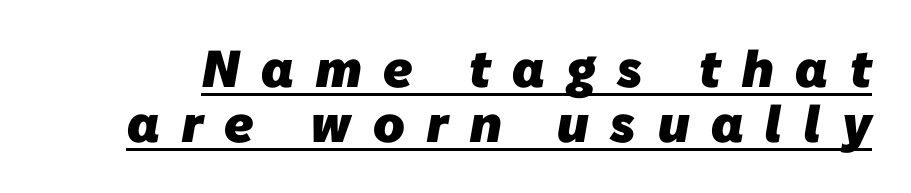
{"serif": "no", "bold": "yes", "weight": "heavy", "width": "normal", "stroke_contrast": "low", "x_height": "medium", "monospaced": "no", "underline": "yes", "line_spacing": "tight", "line_spacing_ratio": 1.06, "letter_spacing": "wide", "letter_spacing_em": 0.42, "glyph_px": 52}
